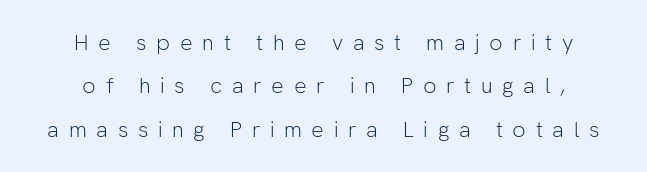
The image shows 22 px text type, upright; set centered, loose line spacing (1.97x), unusually wide letter spacing (+0.44 em), not underlined.
